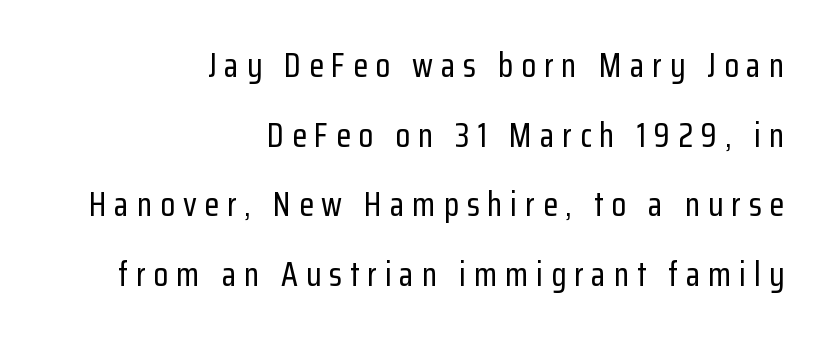
The image shows 34 px condensed sans-serif type, upright; set right-aligned, loose line spacing (2.05x), unusually wide letter spacing (+0.23 em), not underlined; low stroke contrast and a medium x-height.
